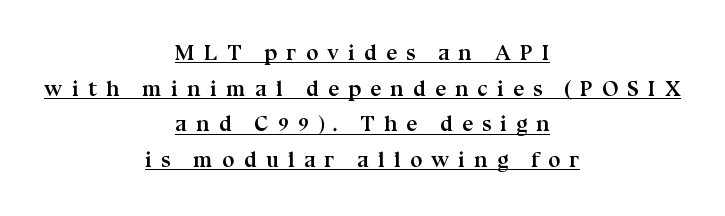
The image shows 22 px bold type, upright; set centered, normal line spacing (1.62x), unusually wide letter spacing (+0.41 em), underlined.
